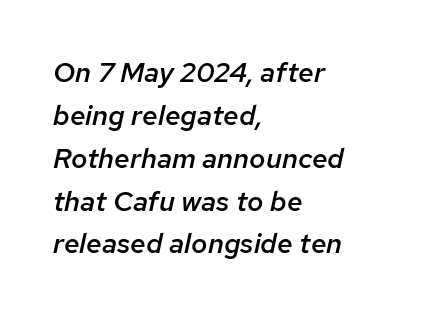
As a designer I'd log this as weight 600, semibold. Does the copy run flush right? No — it runs flush left. Looks like regular typesetting: each glyph gets only the width it needs. Rows of type keep a routine distance in the vertical direction.
